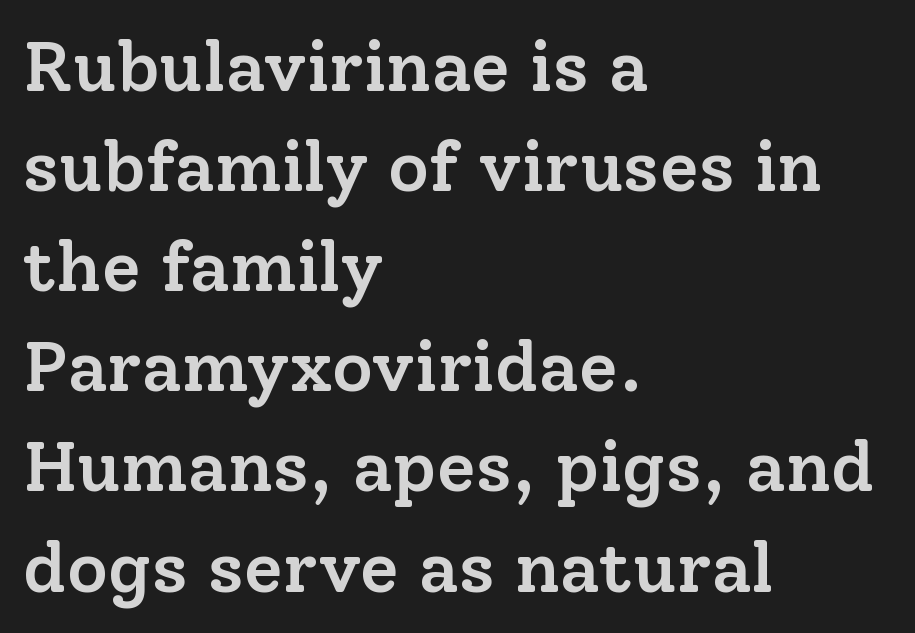
{"serif": "yes", "italic": "no", "bold": "semi", "weight": "semibold", "width": "normal", "stroke_contrast": "low", "x_height": "medium", "monospaced": "no", "underline": "no", "align": "left", "line_spacing": "normal", "line_spacing_ratio": 1.41, "letter_spacing": "normal", "letter_spacing_em": 0.0, "glyph_px": 71}
